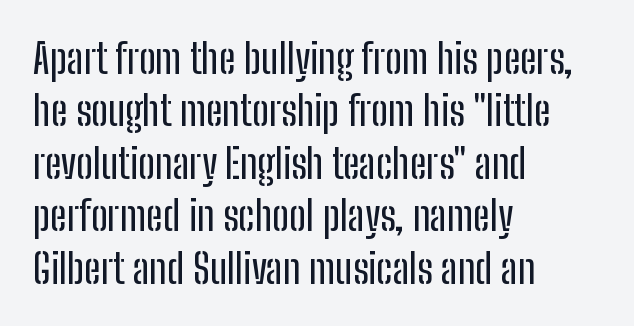
Q: Is the text italic (slanted)? A: No, it is upright.
Q: Is the typeface a serif or a sans-serif typeface? A: Sans-serif.
Q: Is the text underlined? A: No.
Q: How is the paragraph aligned? A: Left-aligned.
Q: Is the spacing between letters normal or unusually wide? A: Normal.
Q: Is the spacing between lines tight, normal or loose? A: Normal.
Q: Width (condensed, normal, or wide)? A: Condensed.
Q: Stroke contrast? A: Low.
Q: x-height? A: Medium.
Q: Monospaced? A: No.
